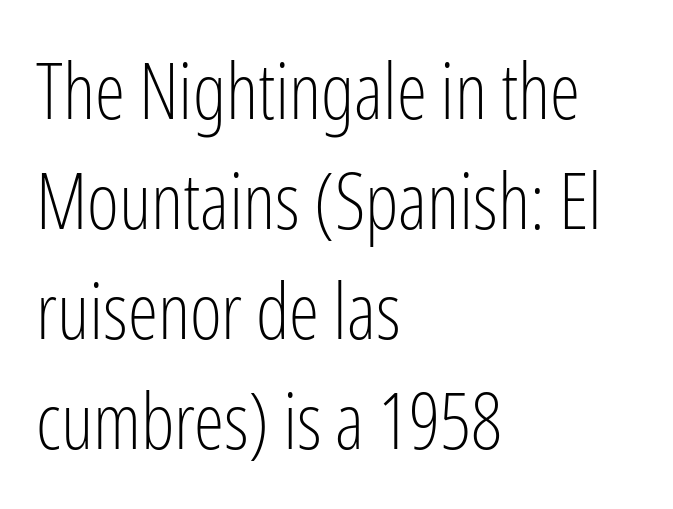
The weight tops out at a normal text grade. Examine the stroke ends and you'll find no serifs. No italicization has been applied; the sample stays upright. Check the space under the baseline: it is left empty.
